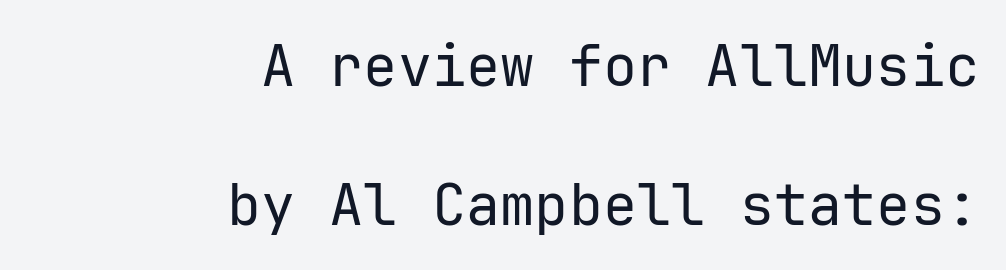
Q: Is the text bold? A: No.
Q: Is the text italic (slanted)? A: No, it is upright.
Q: Is the typeface a serif or a sans-serif typeface? A: Sans-serif.
Q: Is the text underlined? A: No.
Q: How is the paragraph aligned? A: Right-aligned.
Q: Is the spacing between letters normal or unusually wide? A: Normal.
Q: Is the spacing between lines tight, normal or loose? A: Loose.
Q: Width (condensed, normal, or wide)? A: Normal.
Q: Stroke contrast? A: Low.
Q: x-height? A: Medium.
Q: Monospaced? A: Yes.
